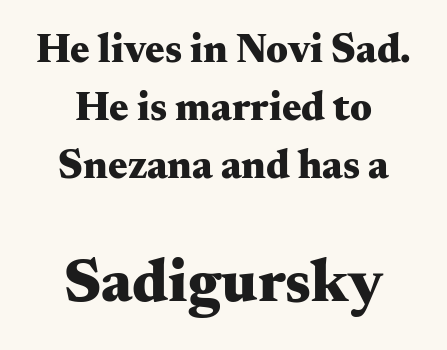
Q: Is the text bold? A: Yes.
Q: Is the text italic (slanted)? A: No, it is upright.
Q: Is the typeface a serif or a sans-serif typeface? A: Serif.
Q: Is the text underlined? A: No.
Q: How is the paragraph aligned? A: Centered.
Q: Is the spacing between letters normal or unusually wide? A: Normal.
Q: Is the spacing between lines tight, normal or loose? A: Normal.
Q: Which block of text is set in a larger size, the first (top) or the second (bottom)? A: The second (bottom) one.
Q: Width (condensed, normal, or wide)? A: Wide.
Q: Stroke contrast? A: Medium.
Q: x-height? A: Small.
Q: Monospaced? A: No.
